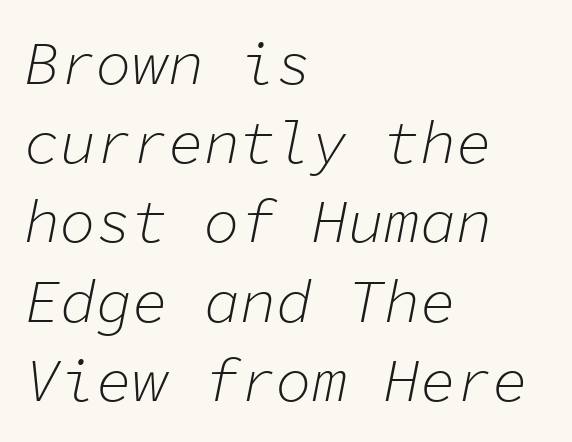
The image shows 60 px light type, italic (leaning right), monospaced; set left-aligned, normal line spacing (1.32x), normal letter spacing, not underlined; low stroke contrast and a medium x-height.
